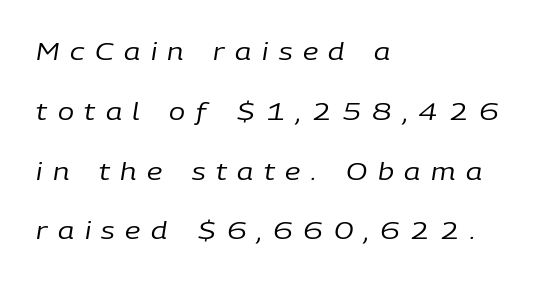
{"italic": "yes", "lean": "right", "slant_degrees": 9, "bold": "no", "underline": "no", "align": "left", "line_spacing": "loose", "line_spacing_ratio": 2.49, "letter_spacing": "wide", "letter_spacing_em": 0.44, "glyph_px": 24}
